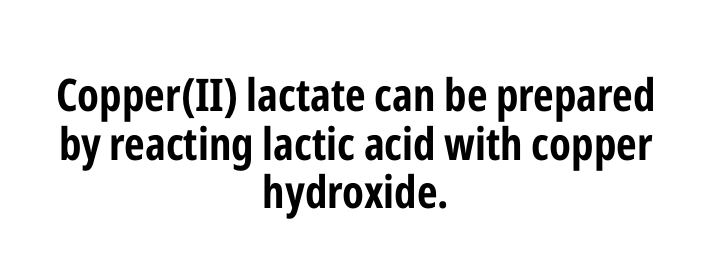
{"serif": "no", "italic": "no", "bold": "yes", "weight": "bold", "width": "condensed", "stroke_contrast": "low", "x_height": "medium", "monospaced": "no", "underline": "no", "align": "center", "line_spacing": "tight", "line_spacing_ratio": 1.08, "letter_spacing": "normal", "letter_spacing_em": 0.0, "glyph_px": 45}
